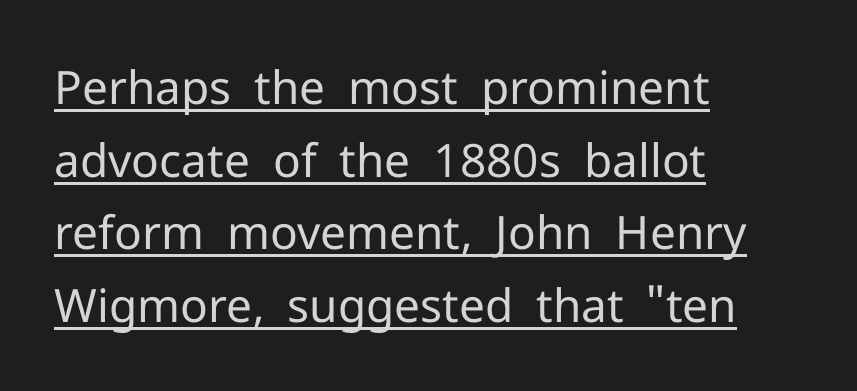
Q: Is the text bold? A: No.
Q: Is the text italic (slanted)? A: No, it is upright.
Q: Is the typeface a serif or a sans-serif typeface? A: Sans-serif.
Q: Is the text underlined? A: Yes.
Q: How is the paragraph aligned? A: Left-aligned.
Q: Is the spacing between letters normal or unusually wide? A: Normal.
Q: Is the spacing between lines tight, normal or loose? A: Normal.
Q: Width (condensed, normal, or wide)? A: Normal.
Q: Stroke contrast? A: Low.
Q: x-height? A: Medium.
Q: Monospaced? A: No.
